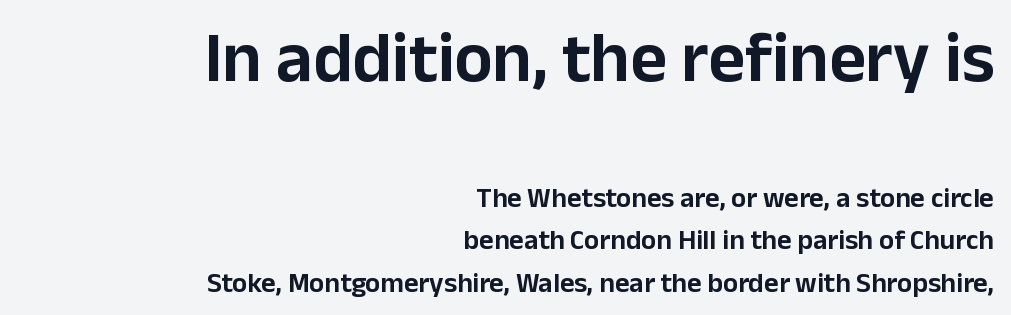
The image shows 71 px sans-serif type, upright; set right-aligned, normal line spacing (1.51x), normal letter spacing, not underlined; the first (top) block is 2.54x larger; low stroke contrast and a medium x-height.
